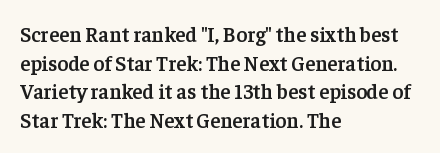
The image shows 21 px text type, upright; set left-aligned, normal line spacing (1.36x), normal letter spacing, not underlined.
